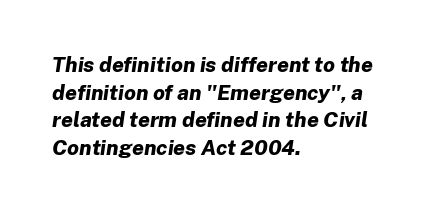
{"italic": "yes", "lean": "right", "slant_degrees": 8, "bold": "yes", "underline": "no", "align": "left", "line_spacing": "normal", "line_spacing_ratio": 1.32, "letter_spacing": "normal", "letter_spacing_em": 0.0, "glyph_px": 21}
